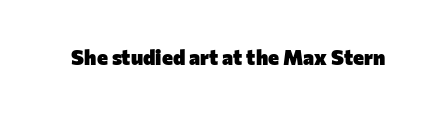
The image shows 21 px bold type, upright; set normal letter spacing, not underlined.
